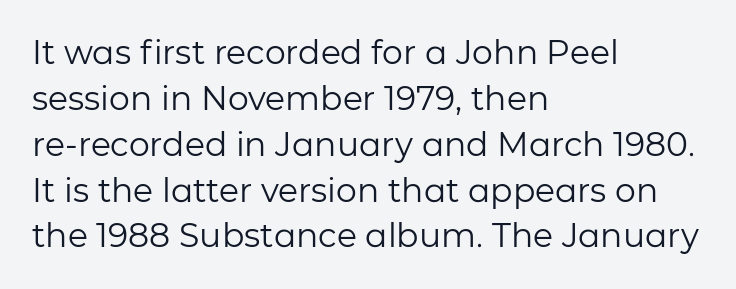
The passage shown is not bold in any degree. The gap between lines stays unmarked. These lines are composed in type without serifs. This sample has the flowing, uneven cadence of proportional lettering.
